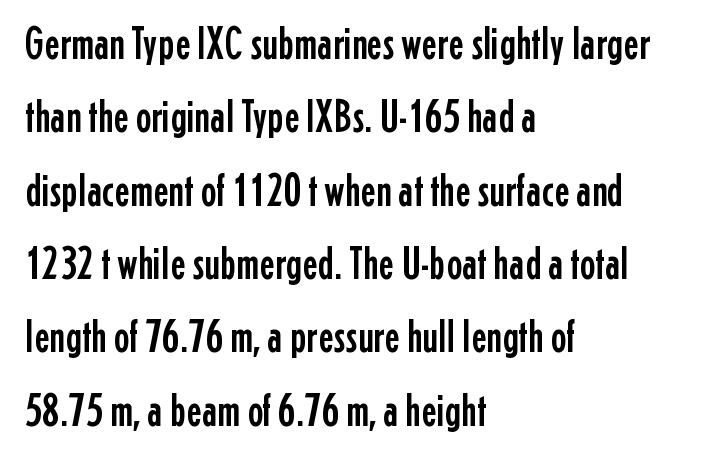
{"serif": "no", "italic": "no", "width": "condensed", "stroke_contrast": "low", "x_height": "medium", "monospaced": "no", "underline": "no", "align": "left", "line_spacing": "normal", "line_spacing_ratio": 1.56, "letter_spacing": "normal", "letter_spacing_em": 0.0, "glyph_px": 47}
